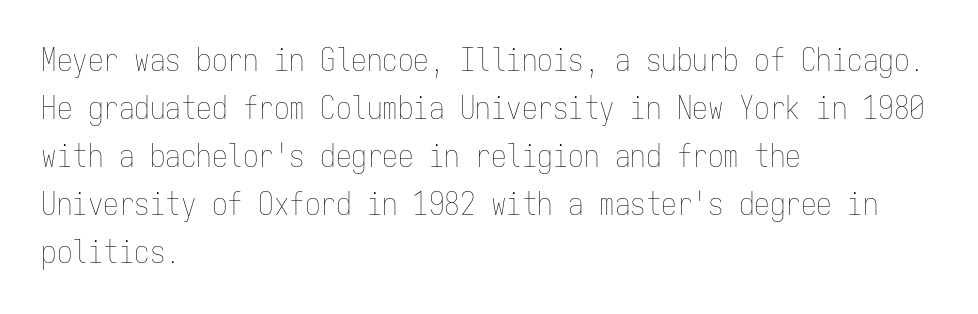
The image shows 31 px thin, condensed type, upright, monospaced; set left-aligned, normal line spacing (1.55x), normal letter spacing, not underlined; low stroke contrast and a medium x-height.
